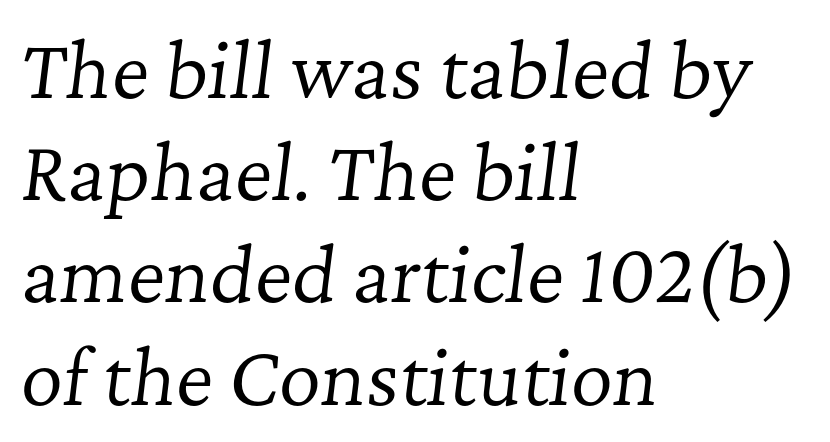
{"serif": "yes", "italic": "yes", "lean": "right", "slant_degrees": 7, "bold": "no", "weight": "regular", "width": "normal", "stroke_contrast": "low", "x_height": "medium", "monospaced": "no", "underline": "no", "align": "left", "line_spacing": "normal", "line_spacing_ratio": 1.4, "letter_spacing": "normal", "letter_spacing_em": 0.0, "glyph_px": 73}
